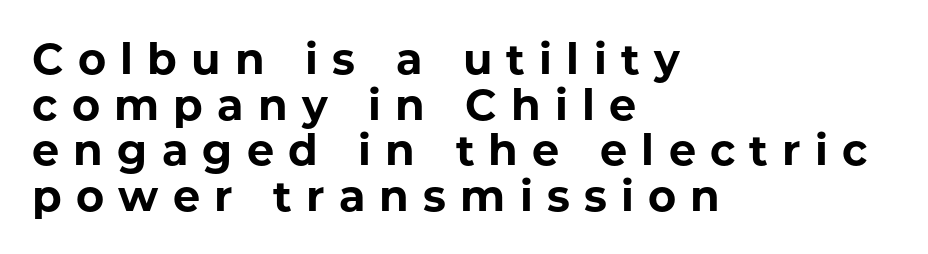
{"serif": "no", "italic": "no", "bold": "yes", "weight": "bold", "width": "normal", "stroke_contrast": "low", "x_height": "medium", "monospaced": "no", "underline": "no", "align": "left", "line_spacing": "tight", "line_spacing_ratio": 1.06, "letter_spacing": "wide", "letter_spacing_em": 0.33, "glyph_px": 43}
